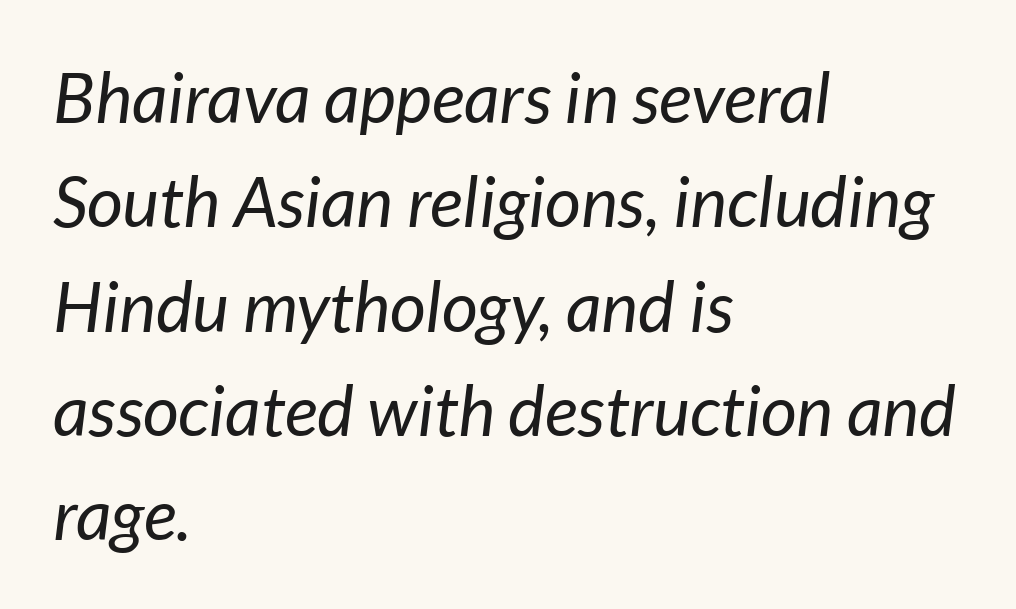
Q: Is the text bold? A: No.
Q: Is the text italic (slanted)? A: Yes, it leans right by about 7 degrees.
Q: Is the text underlined? A: No.
Q: How is the paragraph aligned? A: Left-aligned.
Q: Is the spacing between letters normal or unusually wide? A: Normal.
Q: Is the spacing between lines tight, normal or loose? A: Normal.
Q: Width (condensed, normal, or wide)? A: Normal.
Q: Stroke contrast? A: Low.
Q: x-height? A: Medium.
Q: Monospaced? A: No.
